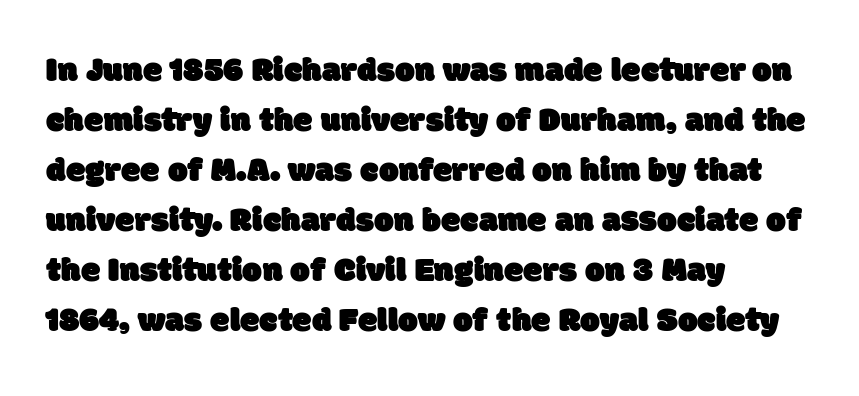
{"serif": "no", "width": "normal", "stroke_contrast": "low", "x_height": "large", "monospaced": "no", "underline": "no", "align": "left", "line_spacing": "normal", "line_spacing_ratio": 1.43, "letter_spacing": "normal", "letter_spacing_em": 0.0, "glyph_px": 35}
